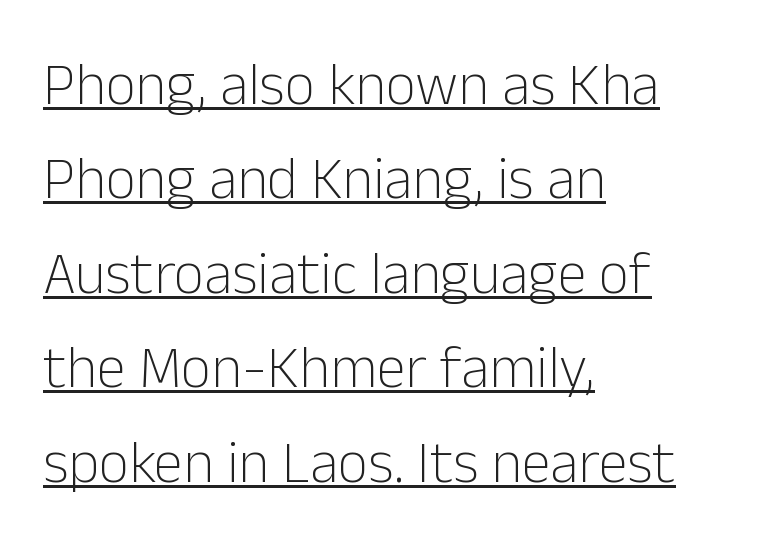
All the whitespace from short lines collects on the right. Varying glyph widths throughout — classic text-font behaviour. Spacing between characters is what you'd get straight out of the box. Check where the strokes stop: nothing finishes them off — pure sans.
